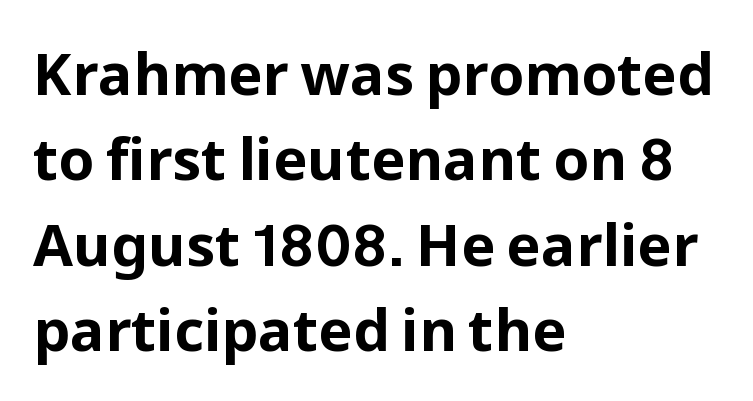
The image shows 58 px bold sans-serif type, upright; set left-aligned, normal line spacing (1.47x), normal letter spacing, not underlined; low stroke contrast and a medium x-height.
